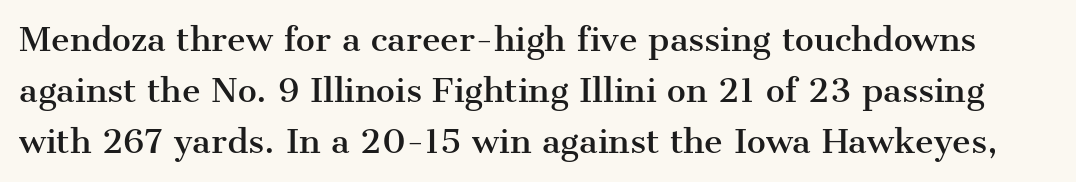
The image shows 32 px serif type, upright; set normal line spacing (1.6x), normal letter spacing, not underlined; medium stroke contrast and a medium x-height.
